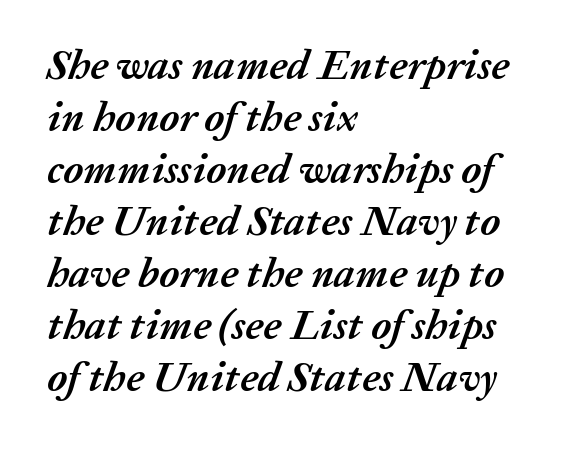
Q: Is the text bold? A: Yes.
Q: Is the text italic (slanted)? A: Yes, it leans right by about 20 degrees.
Q: Is the text underlined? A: No.
Q: How is the paragraph aligned? A: Left-aligned.
Q: Is the spacing between letters normal or unusually wide? A: Normal.
Q: Width (condensed, normal, or wide)? A: Normal.
Q: Stroke contrast? A: Medium.
Q: x-height? A: Medium.
Q: Monospaced? A: No.
